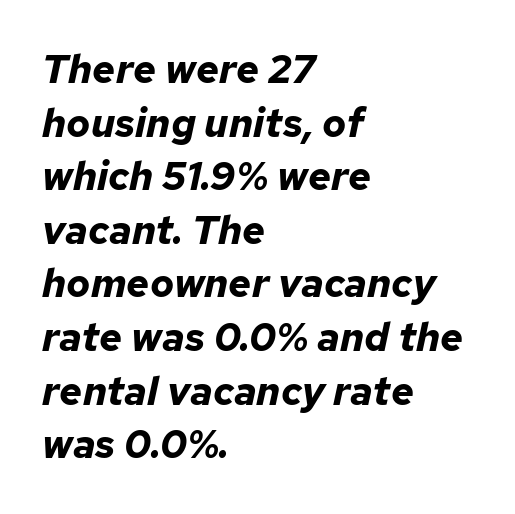
The image shows 40 px bold type, italic (leaning right); set left-aligned, normal line spacing (1.34x), normal letter spacing, not underlined; low stroke contrast and a medium x-height.
